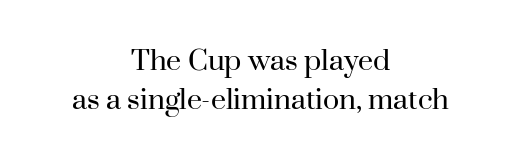
The image shows 34 px regular-weight serif type, upright; set centered, tight line spacing (1.15x), normal letter spacing, not underlined; high stroke contrast and a small x-height.
